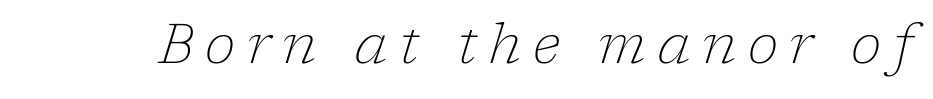
Q: Is the text bold? A: No.
Q: Is the text italic (slanted)? A: Yes, it leans right by about 17 degrees.
Q: Is the typeface a serif or a sans-serif typeface? A: Serif.
Q: Is the text underlined? A: No.
Q: Is the spacing between letters normal or unusually wide? A: Unusually wide.
Q: Width (condensed, normal, or wide)? A: Normal.
Q: Stroke contrast? A: Low.
Q: x-height? A: Medium.
Q: Monospaced? A: No.
